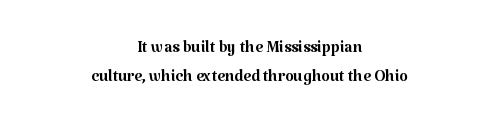
The rows are spaced the way most documents space them. The typesetting does not lean heavy: it is not bold. The rag falls on both sides of this text block equally. The specimen omits any rule beneath the text block's lines.
